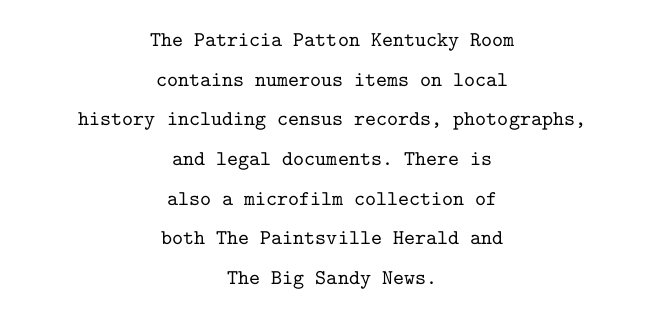
{"italic": "no", "underline": "no", "align": "center", "line_spacing_ratio": 1.89, "letter_spacing": "normal", "letter_spacing_em": 0.0, "glyph_px": 21}
